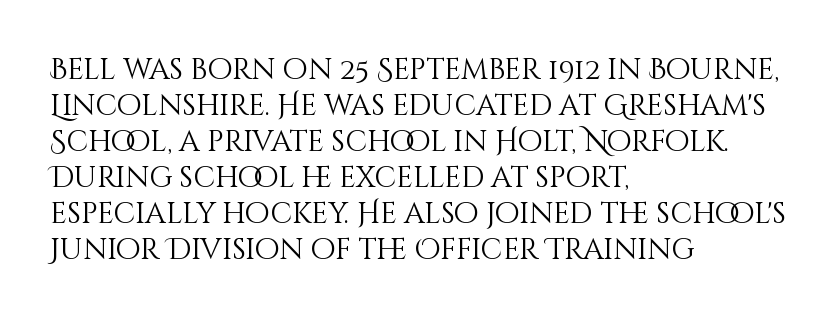
{"italic": "no", "bold": "no", "weight": "light", "width": "normal", "stroke_contrast": "medium", "x_height": "large", "monospaced": "no", "underline": "no", "align": "left", "line_spacing_ratio": 1.24, "letter_spacing": "normal", "letter_spacing_em": 0.0, "glyph_px": 29}
